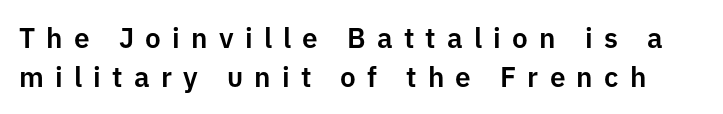
In terms of letterform style, serifs are entirely absent. The horizontal fit of the characters is loose and conspicuously gappy. Spacing verdict: proportional, widths tailored to each character. Every character sits straight up, as roman type does.
